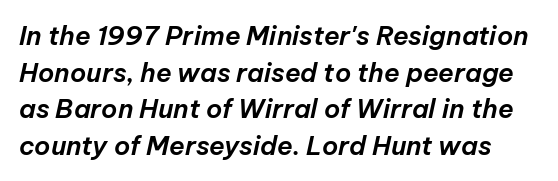
{"italic": "yes", "lean": "right", "slant_degrees": 12, "underline": "no", "line_spacing": "normal", "line_spacing_ratio": 1.41, "letter_spacing": "normal", "letter_spacing_em": 0.0, "glyph_px": 26}
